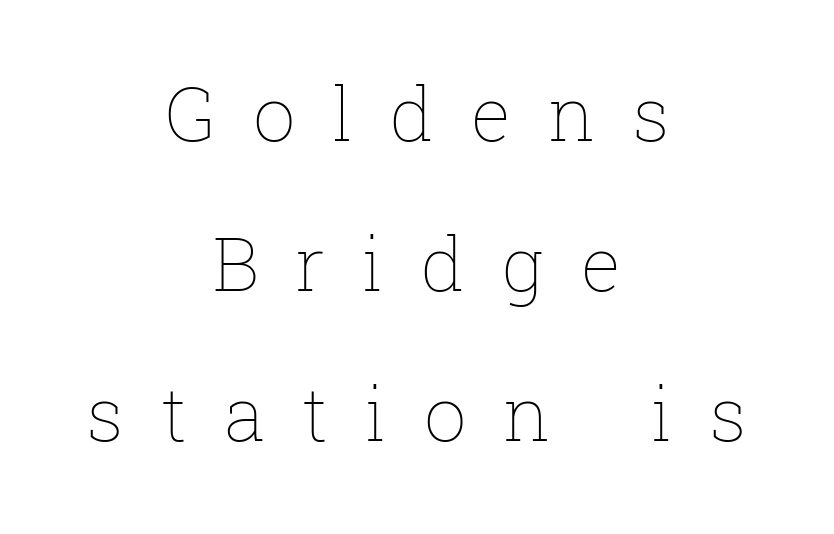
Interline gaps are noticeably wide in this sample. In terms of posture, this sample is upright. Notice how the passage keeps no hard edge, just a central spine. This is not heavy type; no bold has been used. The space directly below the letters is spotless.
